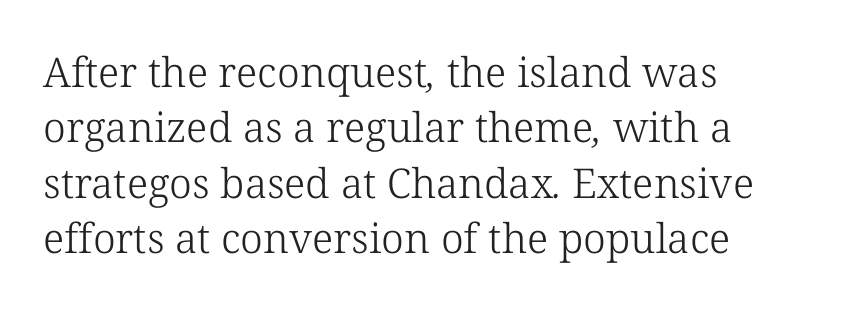
The image shows 41 px light serif type; set left-aligned, normal line spacing (1.35x), normal letter spacing, not underlined; low stroke contrast and a medium x-height.
